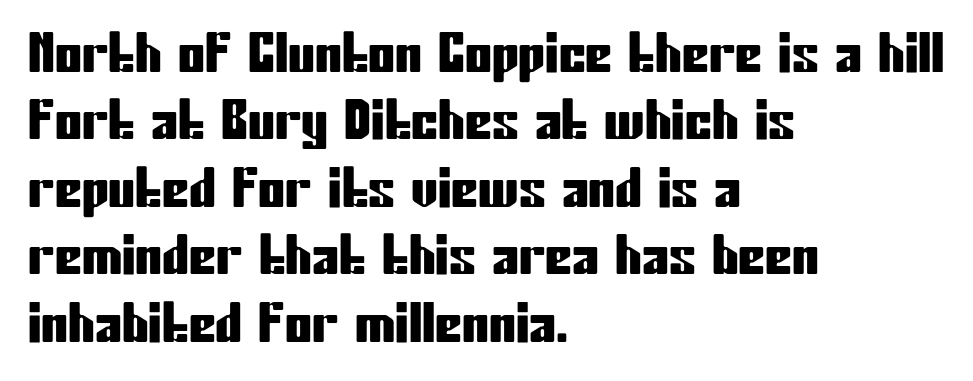
{"serif": "no", "italic": "no", "width": "condensed", "stroke_contrast": "low", "x_height": "medium", "monospaced": "no", "underline": "no", "align": "left", "line_spacing": "normal", "line_spacing_ratio": 1.25, "letter_spacing": "normal", "letter_spacing_em": 0.0, "glyph_px": 54}
